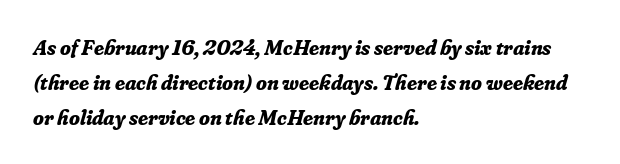
Q: Is the text bold? A: Yes.
Q: Is the text italic (slanted)? A: Yes, it leans right by about 16 degrees.
Q: Is the text underlined? A: No.
Q: How is the paragraph aligned? A: Left-aligned.
Q: Is the spacing between letters normal or unusually wide? A: Normal.
Q: Is the spacing between lines tight, normal or loose? A: Normal.
